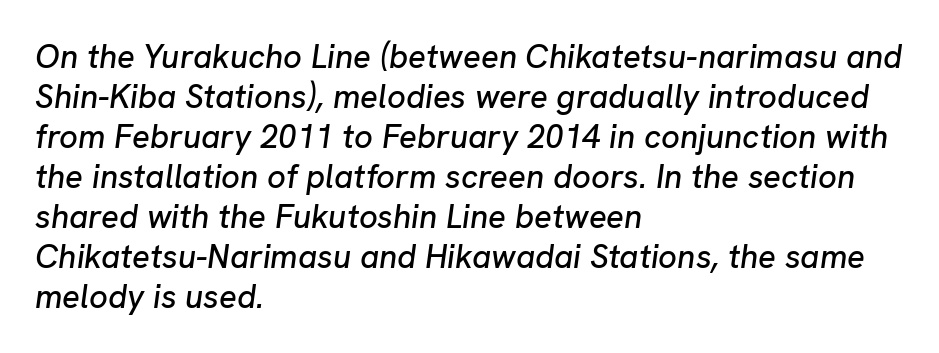
{"italic": "yes", "lean": "right", "slant_degrees": 8, "width": "normal", "stroke_contrast": "low", "x_height": "medium", "monospaced": "no", "underline": "no", "align": "left", "line_spacing_ratio": 1.21, "letter_spacing": "normal", "letter_spacing_em": 0.0, "glyph_px": 33}
